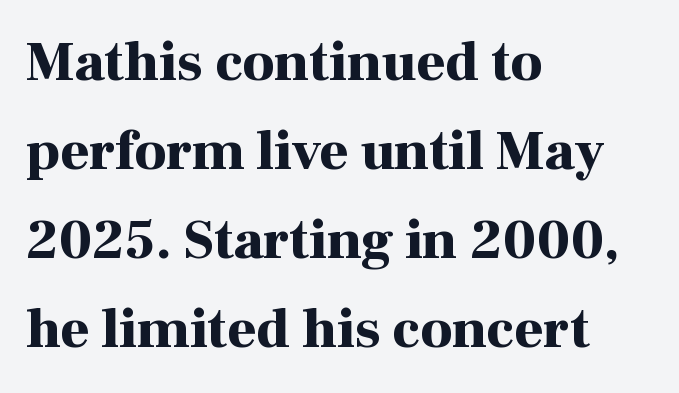
The image shows 56 px bold serif type, upright; set left-aligned, normal line spacing (1.59x), normal letter spacing, not underlined; high stroke contrast and a medium x-height.
